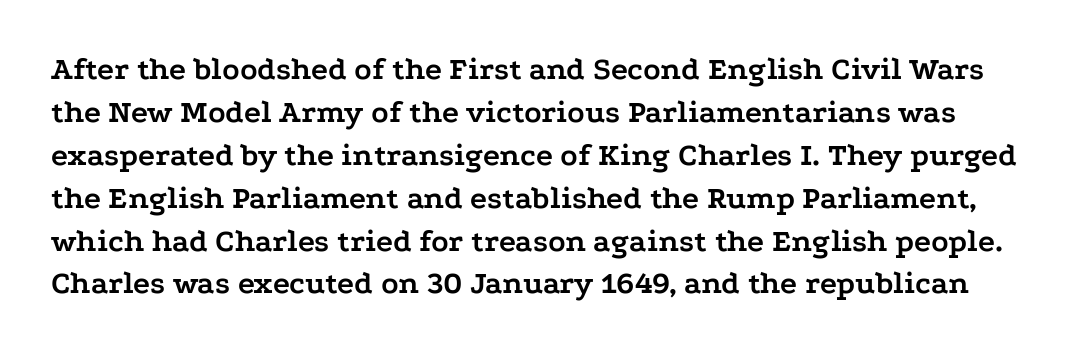
The image shows 32 px semibold, wide serif type, upright; set normal line spacing (1.34x), normal letter spacing, not underlined; low stroke contrast and a medium x-height.
